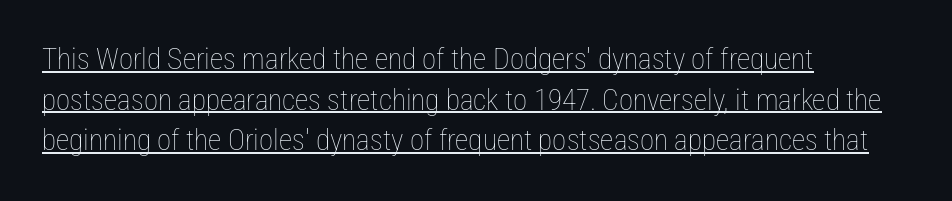
{"italic": "no", "bold": "no", "weight": "thin", "width": "condensed", "stroke_contrast": "low", "x_height": "medium", "monospaced": "no", "underline": "yes", "align": "left", "line_spacing": "normal", "line_spacing_ratio": 1.4, "letter_spacing": "normal", "letter_spacing_em": 0.0, "glyph_px": 29}
